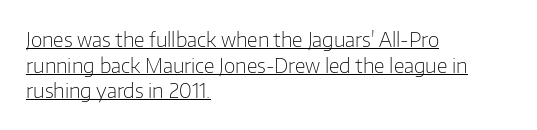
The rows are spaced the way most documents space them. The specimen includes a rule beneath the text block's lines. Heft: none added — not bold. A typesetter would call this zero additional tracking. Line beginnings align vertically; line endings do not.
